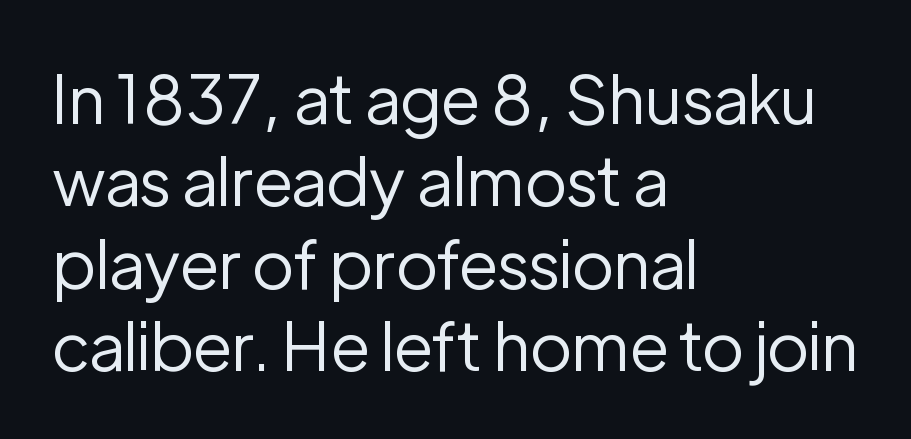
Left-aligned paragraph, ragged on the right. Check the space under the baseline: it is left empty. No feet cap the strokes, marking this as sans-serif type. Each letter keeps its own natural width here, so spacing adapts to shape.
